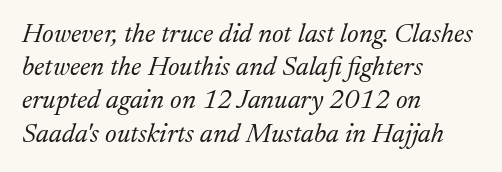
The passage shown is not bold in any degree. If you drew a ruler down the left edge, every line would touch it. The letters sit at their default tracking, neither squeezed nor spread. Glance below the letters and you will spot only blank space. The face used here has a pronounced slope to its letters.
